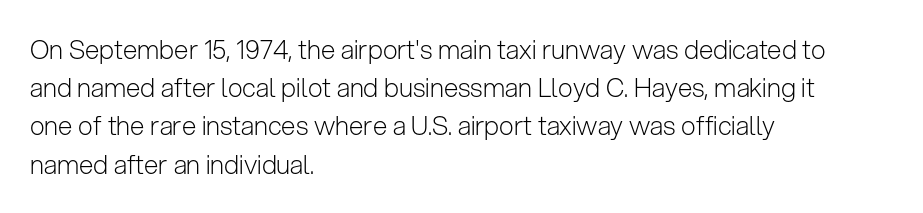
Q: Is the text bold? A: No.
Q: Is the text italic (slanted)? A: No, it is upright.
Q: Is the text underlined? A: No.
Q: How is the paragraph aligned? A: Left-aligned.
Q: Is the spacing between letters normal or unusually wide? A: Normal.
Q: Is the spacing between lines tight, normal or loose? A: Normal.
